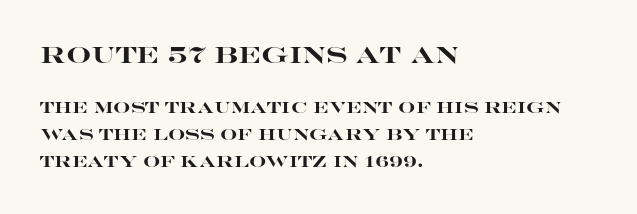
Q: Is the text bold? A: Yes.
Q: Is the text italic (slanted)? A: No, it is upright.
Q: Is the text underlined? A: No.
Q: How is the paragraph aligned? A: Left-aligned.
Q: Is the spacing between letters normal or unusually wide? A: Normal.
Q: Which block of text is set in a larger size, the first (top) or the second (bottom)? A: The first (top) one.
